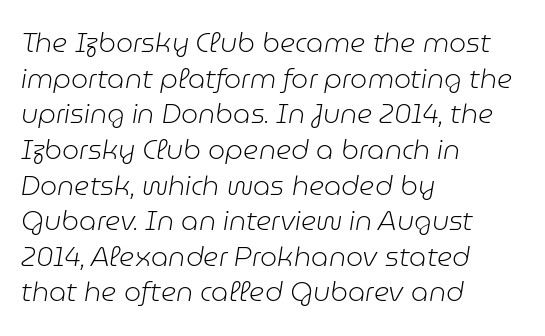
The image shows 27 px text type, italic (leaning right); set left-aligned, normal line spacing (1.32x), normal letter spacing, not underlined.
